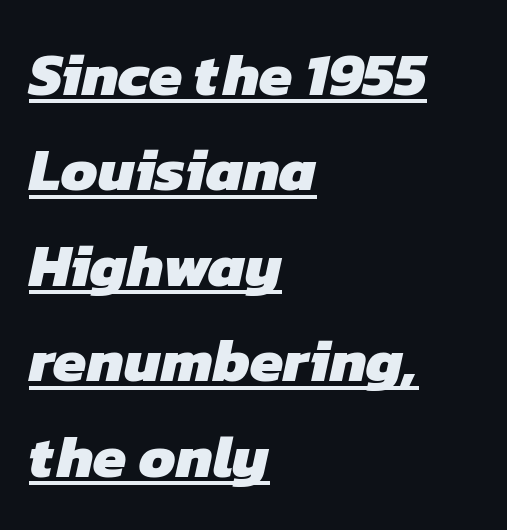
Check the space under the baseline: a stroke is drawn there. You could not count columns in this text — the font is proportionally spaced. What's the leading like? Ordinary, nothing unusual. The strokes are fattened all the way to bold. Each letter's strokes conclude bluntly, with no projecting serifs.
